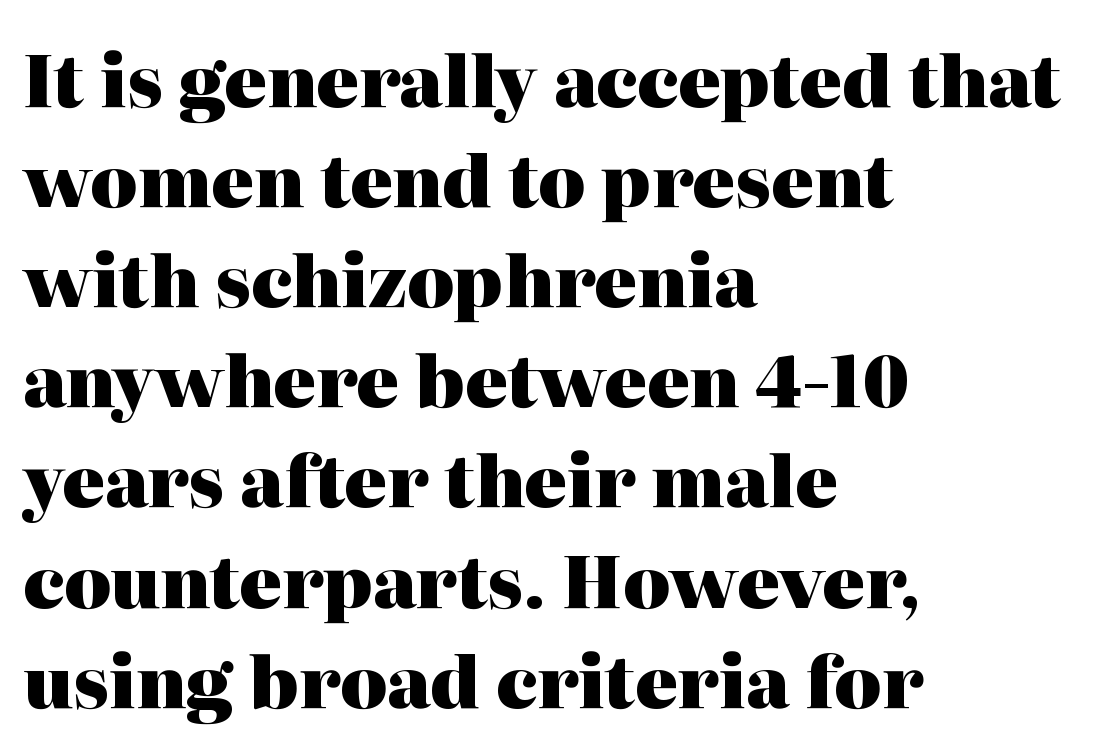
Q: Is the text bold? A: Yes.
Q: Is the text italic (slanted)? A: No, it is upright.
Q: Is the typeface a serif or a sans-serif typeface? A: Serif.
Q: Is the text underlined? A: No.
Q: How is the paragraph aligned? A: Left-aligned.
Q: Is the spacing between letters normal or unusually wide? A: Normal.
Q: Is the spacing between lines tight, normal or loose? A: Normal.
Q: Width (condensed, normal, or wide)? A: Normal.
Q: Stroke contrast? A: High.
Q: x-height? A: Medium.
Q: Monospaced? A: No.
